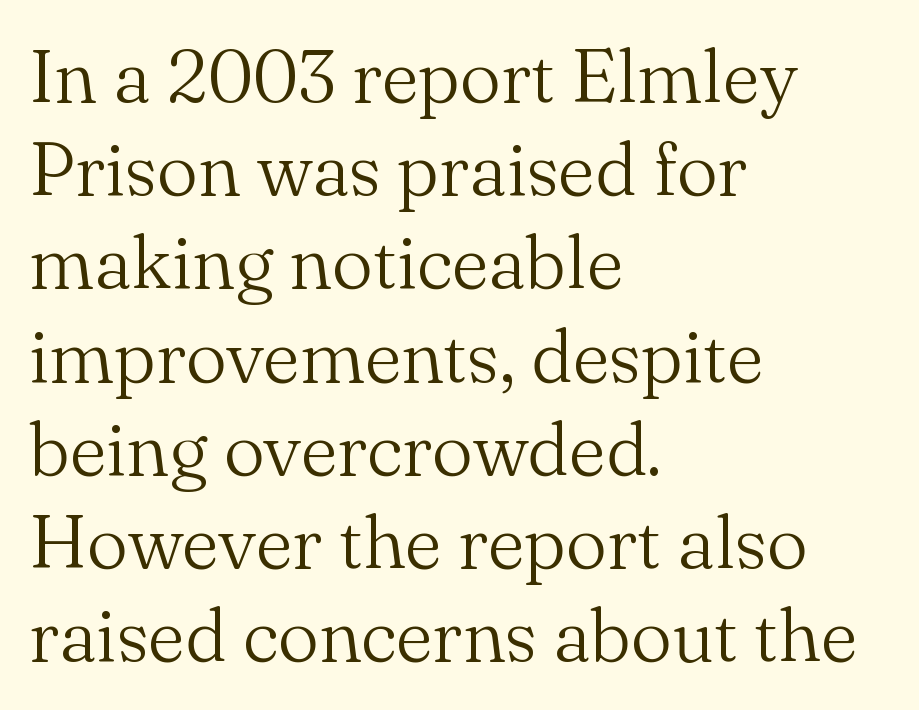
The image shows 74 px light serif type, upright; set left-aligned, normal line spacing (1.26x), normal letter spacing, not underlined; medium stroke contrast and a small x-height.
